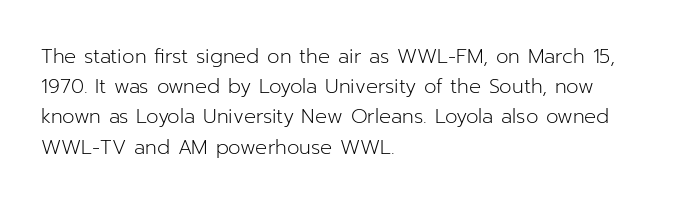
The image shows 20 px text type, upright; set left-aligned, normal line spacing (1.51x), normal letter spacing, not underlined.
